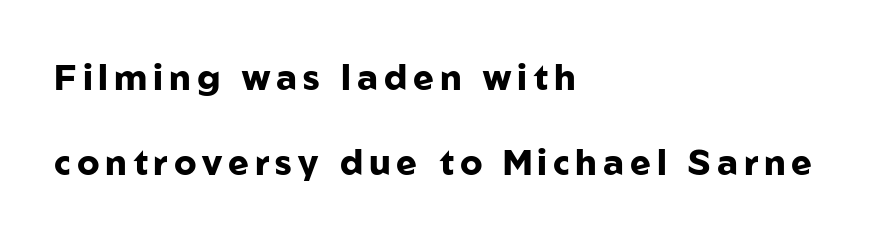
Does the copy run flush right? No — it runs flush left. Varying glyph widths throughout — classic text-font behaviour. Rows of type keep a wide berth in the vertical direction. Italic: no, the glyphs are upright roman. Look at the bottom of the vertical strokes: they stop flat, with no serifs. Check the space under the baseline: it is left empty.
